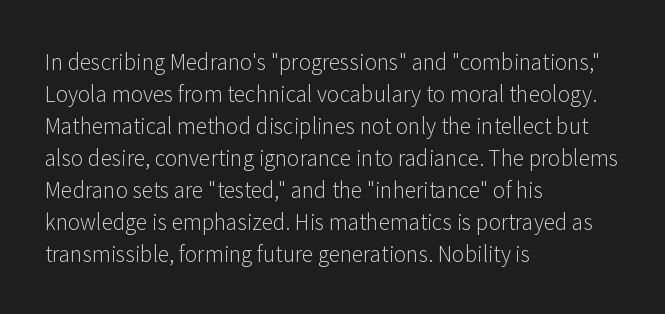
Vertical strokes here are truly vertical. The paragraph has a hard left edge and a soft right edge. The rendering uses a moderate line-height, typical for paragraphs. The cut favours lightness, reaching ordinary text weight at its darkest.
